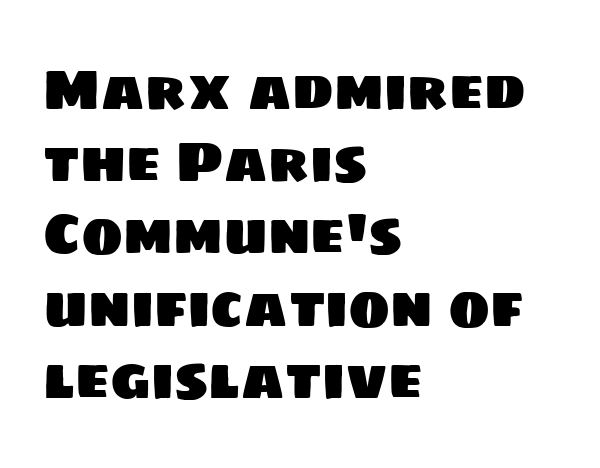
Q: Is the typeface a serif or a sans-serif typeface? A: Sans-serif.
Q: Is the text underlined? A: No.
Q: How is the paragraph aligned? A: Left-aligned.
Q: Is the spacing between letters normal or unusually wide? A: Normal.
Q: Is the spacing between lines tight, normal or loose? A: Normal.
Q: Width (condensed, normal, or wide)? A: Normal.
Q: Stroke contrast? A: Low.
Q: x-height? A: Large.
Q: Monospaced? A: No.
